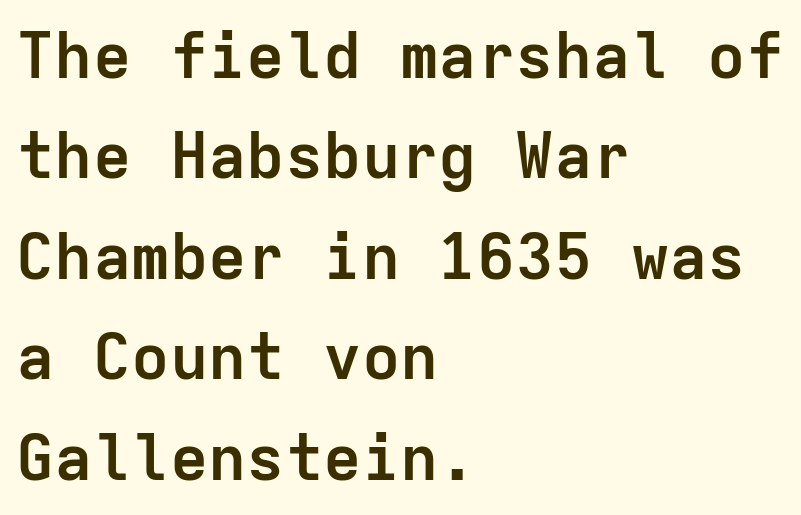
Q: Is the text bold? A: Yes.
Q: Is the text italic (slanted)? A: No, it is upright.
Q: Is the typeface a serif or a sans-serif typeface? A: Sans-serif.
Q: Is the text underlined? A: No.
Q: How is the paragraph aligned? A: Left-aligned.
Q: Is the spacing between letters normal or unusually wide? A: Normal.
Q: Is the spacing between lines tight, normal or loose? A: Normal.
Q: Width (condensed, normal, or wide)? A: Normal.
Q: Stroke contrast? A: Low.
Q: x-height? A: Medium.
Q: Monospaced? A: Yes.
